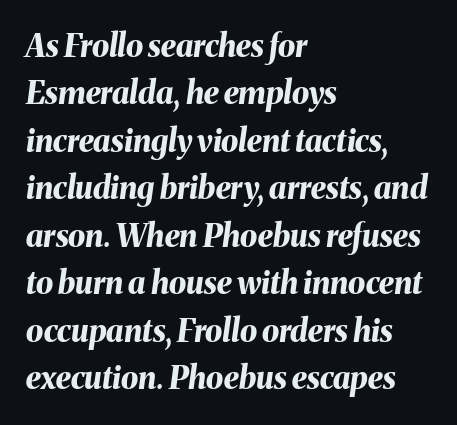
Letters rest on an invisible, unmarked baseline. Compared with typical body copy, the letter spacing here is the same. Leftover space on each line is placed entirely after the last word. The letters are bold, with thick, heavy strokes.
